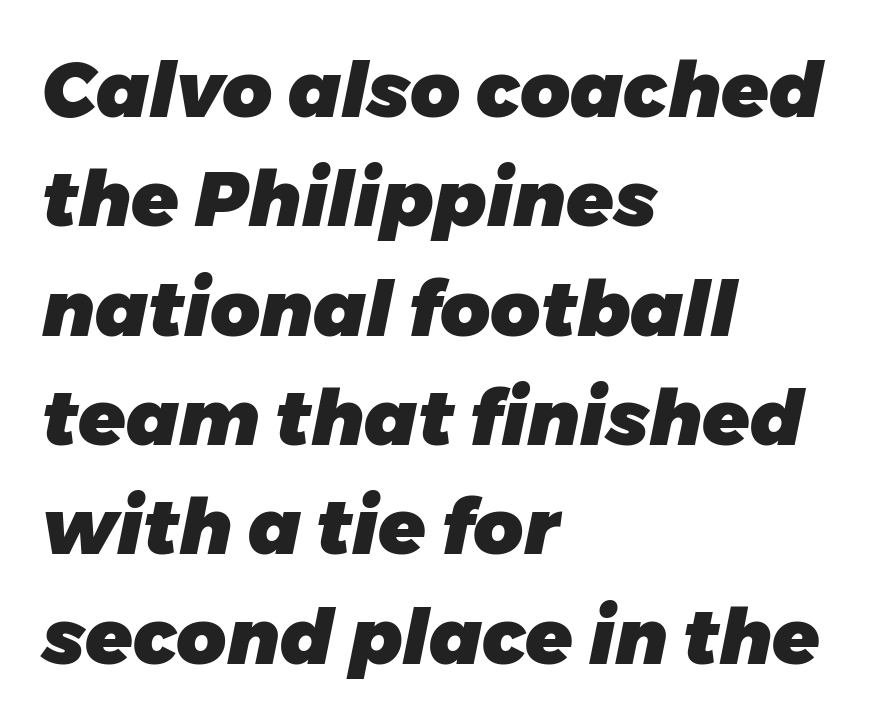
Q: Is the text bold? A: Yes.
Q: Is the text italic (slanted)? A: Yes, it leans right by about 11 degrees.
Q: Is the text underlined? A: No.
Q: How is the paragraph aligned? A: Left-aligned.
Q: Is the spacing between letters normal or unusually wide? A: Normal.
Q: Is the spacing between lines tight, normal or loose? A: Normal.
Q: Width (condensed, normal, or wide)? A: Normal.
Q: Stroke contrast? A: Low.
Q: x-height? A: Medium.
Q: Monospaced? A: No.
